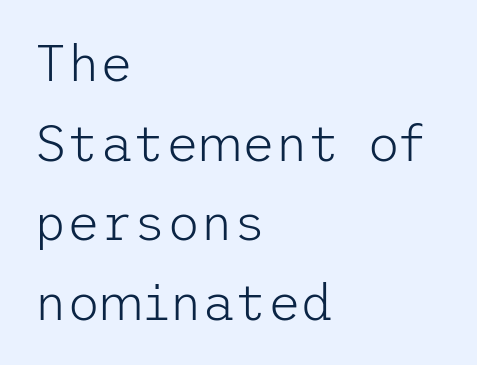
Quick note: underline off. Stem width sits at or under what a default text font uses. Students, note that the glyphs here touch the page at normal intervals. Each line starts at the same left margin while the right side varies. In terms of letterform style, serifs are entirely absent. Unlike italic type, these characters show no tilt at all.
